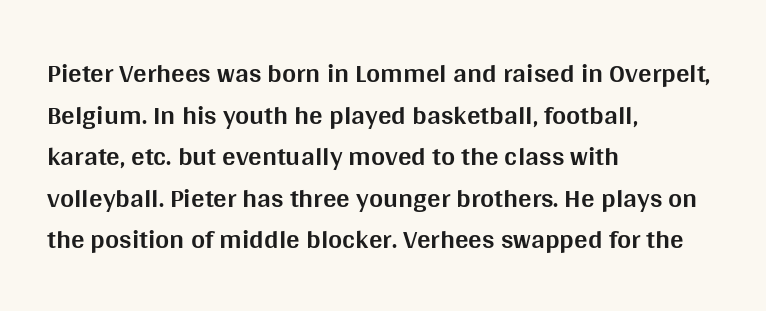
Q: Is the text bold? A: Yes.
Q: Is the text italic (slanted)? A: No, it is upright.
Q: Is the text underlined? A: No.
Q: How is the paragraph aligned? A: Left-aligned.
Q: Is the spacing between letters normal or unusually wide? A: Normal.
Q: Is the spacing between lines tight, normal or loose? A: Normal.
